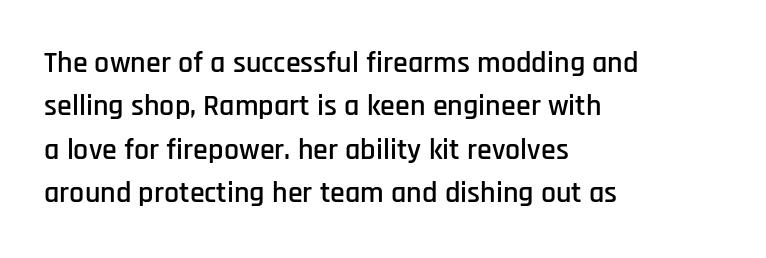
Check under the words: just untouched page. It's the straight-up-and-down kind of type. What's the leading like? Ordinary, nothing unusual. Leftover space on each line is placed entirely after the last word.
